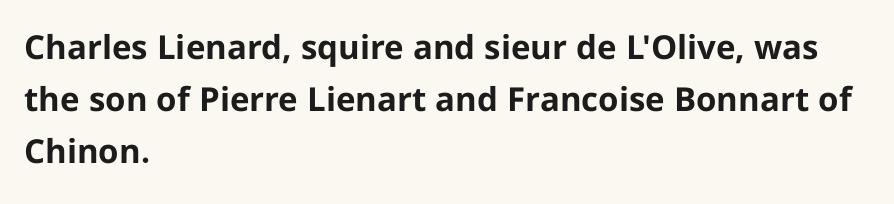
A typesetter would mark this as roman, not italic. Descenders hang freely into open space. This rendering leaves character spacing at its baseline value. Leftover space on each line is placed entirely after the last word. Letterform terminals end flat and unadorned throughout the passage. Strokes here are thick enough to call this a true bold.
